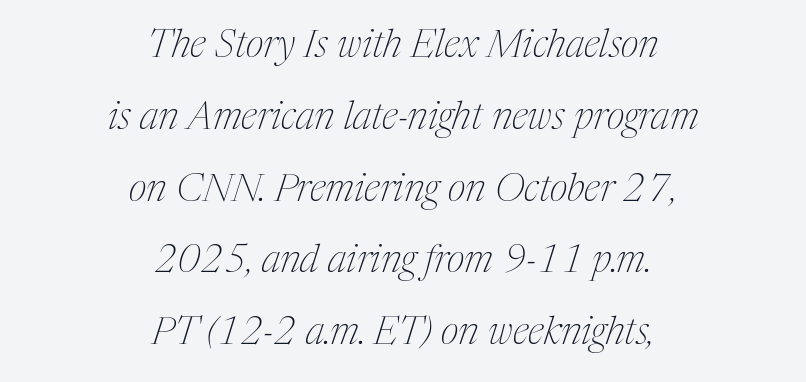
{"serif": "yes", "italic": "yes", "lean": "right", "slant_degrees": 17, "bold": "no", "weight": "thin", "width": "condensed", "stroke_contrast": "medium", "x_height": "medium", "monospaced": "no", "underline": "no", "align": "center", "line_spacing_ratio": 1.84, "letter_spacing": "normal", "letter_spacing_em": 0.0, "glyph_px": 39}
